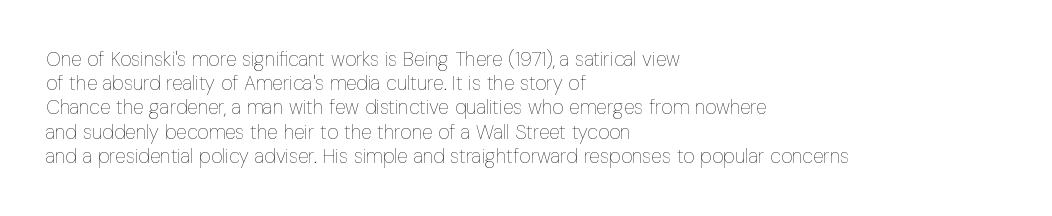
{"italic": "no", "bold": "no", "underline": "no", "align": "left", "line_spacing_ratio": 1.21, "letter_spacing": "normal", "letter_spacing_em": 0.0, "glyph_px": 20}
